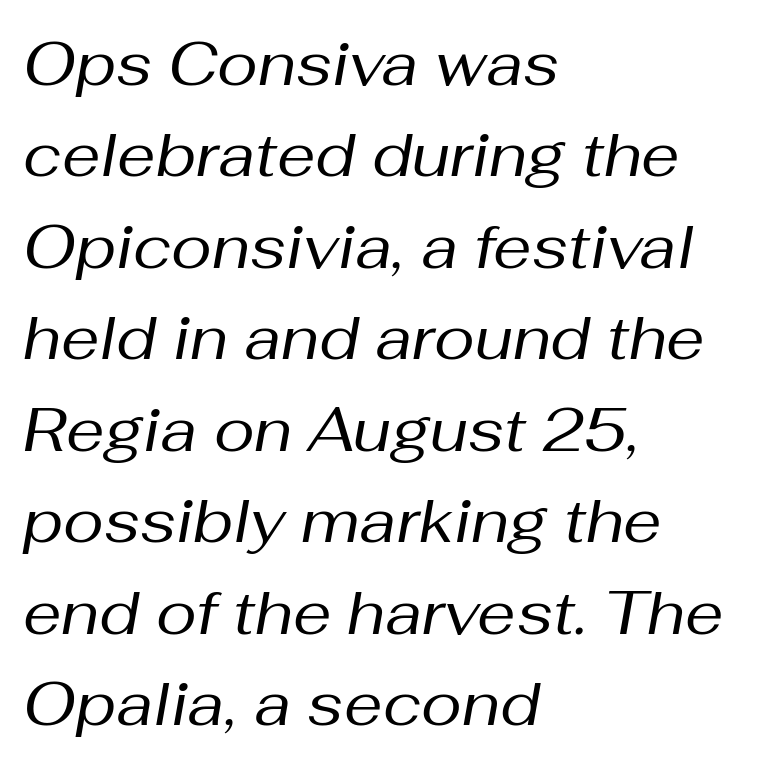
The image shows 61 px regular-weight type, italic (leaning right); set left-aligned, normal line spacing (1.5x), normal letter spacing, not underlined; medium stroke contrast and a medium x-height.
